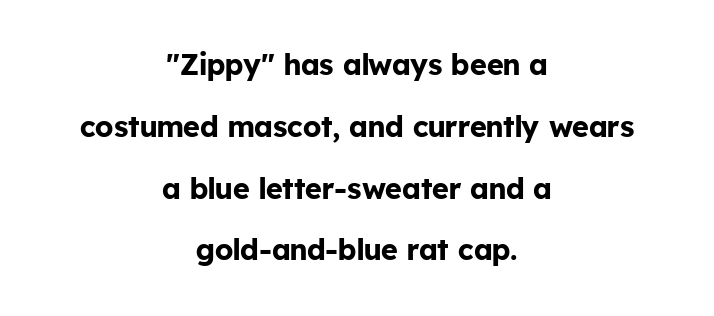
Between one letter and the next there's only the usual sliver of space. Each new line begins a long way beneath the previous one. This sample uses a sans-serif face. The whitespace from short lines is split evenly between both sides.
